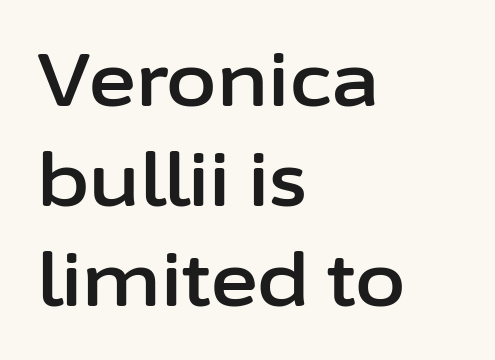
Q: Is the text italic (slanted)? A: No, it is upright.
Q: Is the typeface a serif or a sans-serif typeface? A: Sans-serif.
Q: Is the text underlined? A: No.
Q: How is the paragraph aligned? A: Left-aligned.
Q: Is the spacing between letters normal or unusually wide? A: Normal.
Q: Is the spacing between lines tight, normal or loose? A: Normal.
Q: Width (condensed, normal, or wide)? A: Normal.
Q: Stroke contrast? A: Low.
Q: x-height? A: Medium.
Q: Monospaced? A: No.
